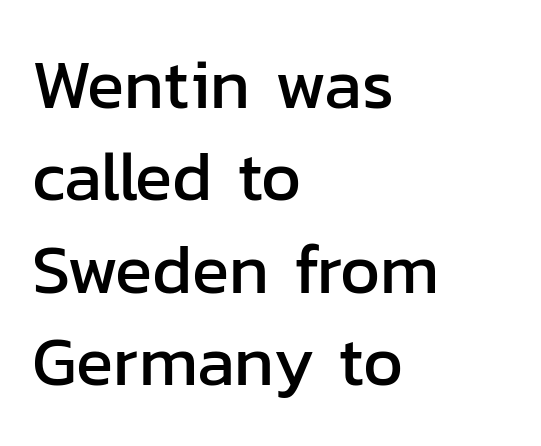
A typesetter would mark this as roman, not italic. You could not count columns in this text — the font is proportionally spaced. These lines keep a tight, regular rhythm from letter to letter. Regarding serifs, this sample does without them.
